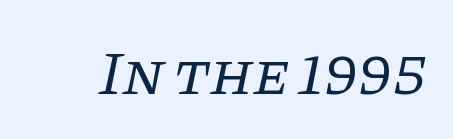
The image shows 61 px regular-weight serif type, italic (leaning right); set normal letter spacing, not underlined; low stroke contrast and a large x-height.
